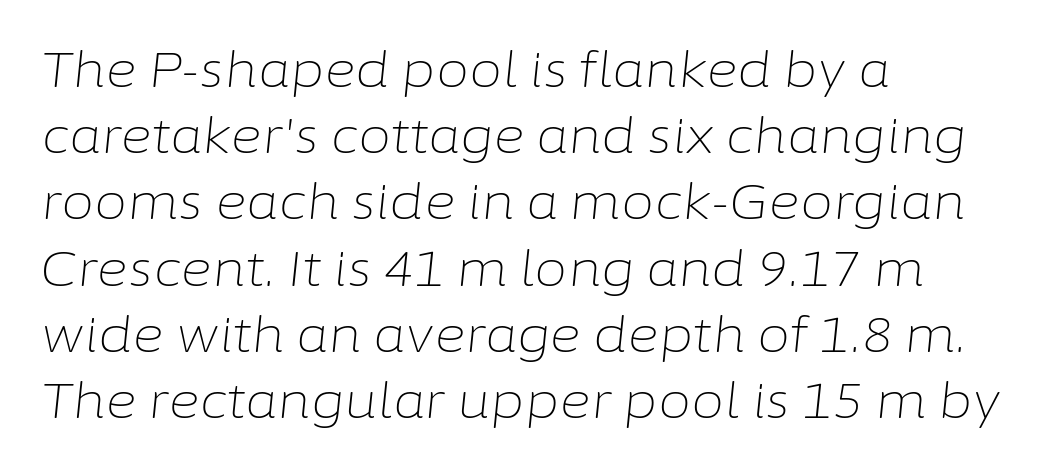
The image shows 48 px light type, italic (leaning right); set left-aligned, normal line spacing (1.38x), normal letter spacing, not underlined; low stroke contrast and a medium x-height.
